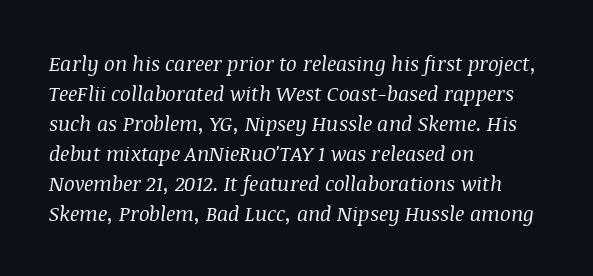
Think standard paragraph weight, or any step lighter than that. Underlining? Definitely not there. A typesetter would mark this as italic. Regarding leading, the lines here are spaced in the standard way.
